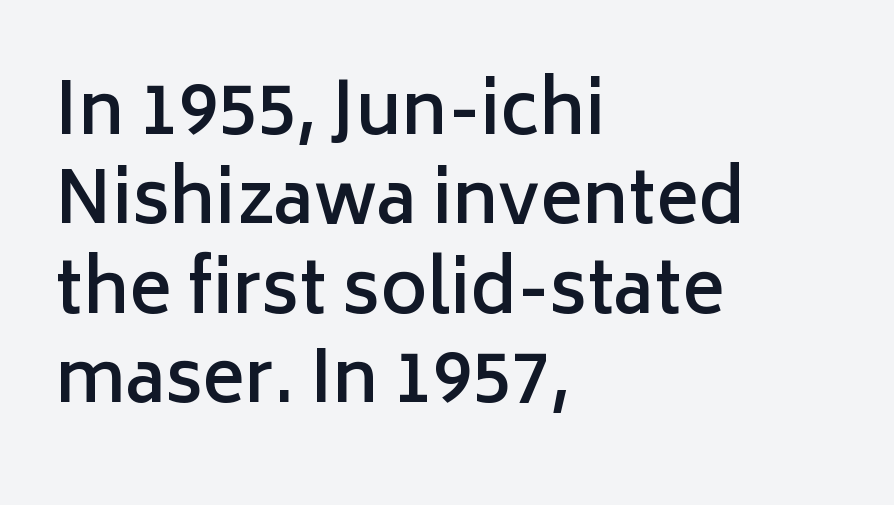
{"serif": "no", "italic": "no", "bold": "semi", "weight": "semibold", "width": "normal", "stroke_contrast": "low", "x_height": "medium", "monospaced": "no", "underline": "no", "align": "left", "line_spacing": "normal", "line_spacing_ratio": 1.26, "letter_spacing": "normal", "letter_spacing_em": 0.0, "glyph_px": 71}
